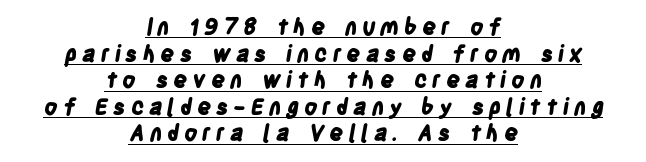
{"bold": "yes", "underline": "yes", "align": "center", "line_spacing_ratio": 1.21, "letter_spacing": "wide", "letter_spacing_em": 0.22, "glyph_px": 22}
